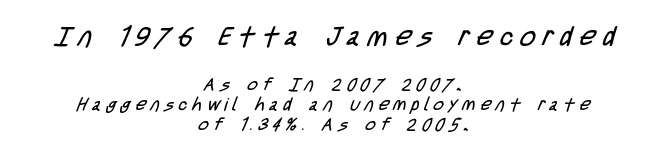
{"bold": "no", "underline": "no", "align": "center", "line_spacing": "tight", "line_spacing_ratio": 1.12, "letter_spacing": "wide", "letter_spacing_em": 0.27, "larger_block": "first", "size_ratio": 1.5, "glyph_px": 27}
